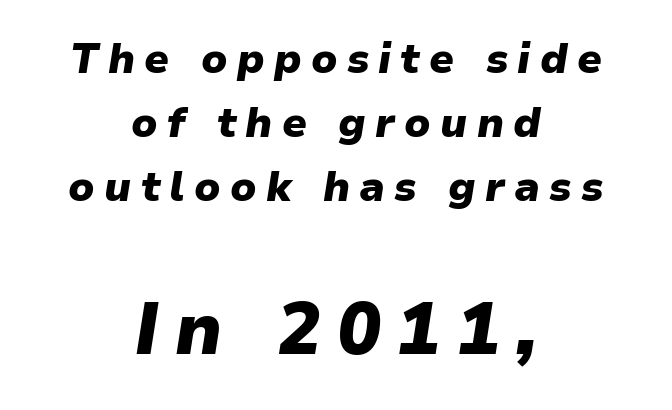
The image shows 73 px heavy type, italic (leaning right); set centered, normal line spacing (1.52x), unusually wide letter spacing (+0.22 em), not underlined; the second (bottom) block is 1.74x larger; low stroke contrast and a medium x-height.
